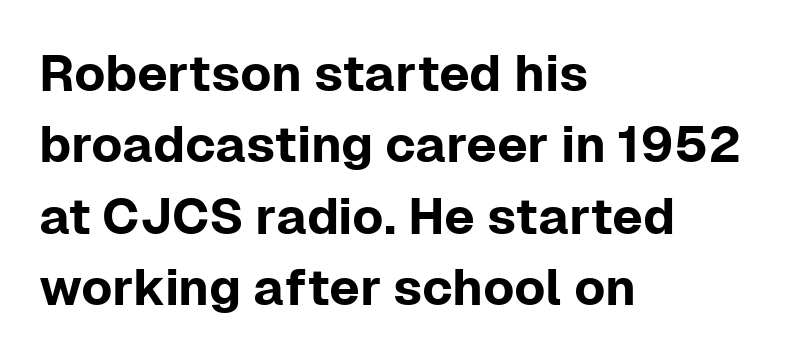
{"serif": "no", "italic": "no", "width": "normal", "stroke_contrast": "low", "x_height": "medium", "monospaced": "no", "underline": "no", "align": "left", "line_spacing": "normal", "line_spacing_ratio": 1.4, "letter_spacing": "normal", "letter_spacing_em": 0.0, "glyph_px": 51}
